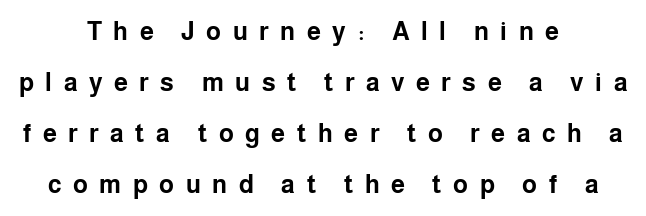
Set as a true bold cut, around the 700 mark. This sample uses an upright cut, with every glyph sitting square on the baseline. In terms of leading, this rendering errs on the spacious side. The paragraph has two soft edges and a firm central axis.
